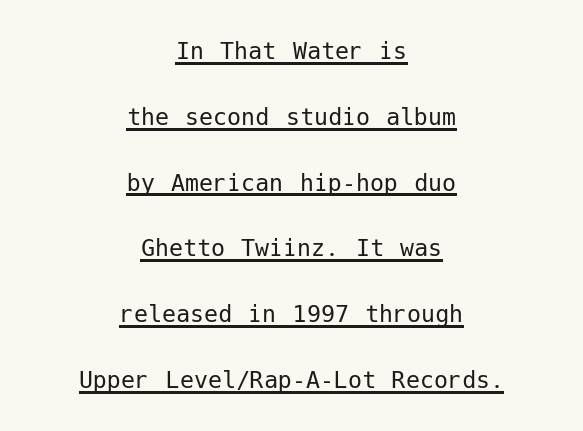
Q: Is the text bold? A: No.
Q: Is the text italic (slanted)? A: No, it is upright.
Q: Is the typeface a serif or a sans-serif typeface? A: Sans-serif.
Q: Is the text underlined? A: Yes.
Q: How is the paragraph aligned? A: Centered.
Q: Is the spacing between letters normal or unusually wide? A: Normal.
Q: Is the spacing between lines tight, normal or loose? A: Loose.
Q: Width (condensed, normal, or wide)? A: Normal.
Q: Stroke contrast? A: Low.
Q: x-height? A: Medium.
